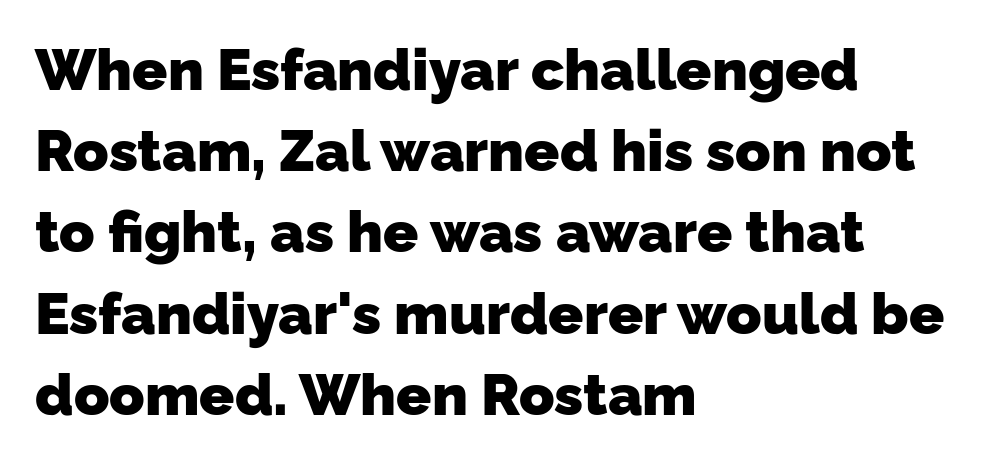
A typesetter would call this leading conventional body-copy spacing. Any mark beneath the type? The region is blank. The face used here is rendered with its standard letterfit. These lines are composed in type without serifs. Every row of glyphs begins at an identical x-position on the left.
